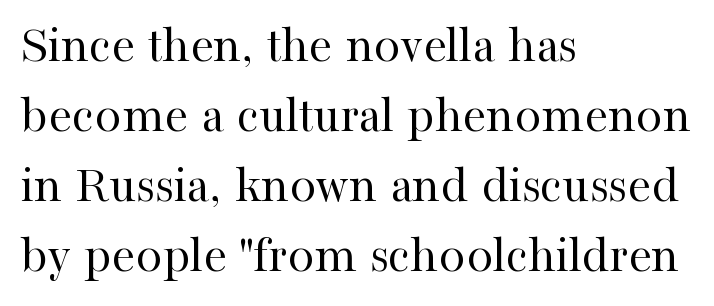
Q: Is the text bold? A: No.
Q: Is the text italic (slanted)? A: No, it is upright.
Q: Is the typeface a serif or a sans-serif typeface? A: Serif.
Q: Is the text underlined? A: No.
Q: How is the paragraph aligned? A: Left-aligned.
Q: Is the spacing between letters normal or unusually wide? A: Normal.
Q: Is the spacing between lines tight, normal or loose? A: Normal.
Q: Width (condensed, normal, or wide)? A: Normal.
Q: Stroke contrast? A: High.
Q: x-height? A: Medium.
Q: Monospaced? A: No.
